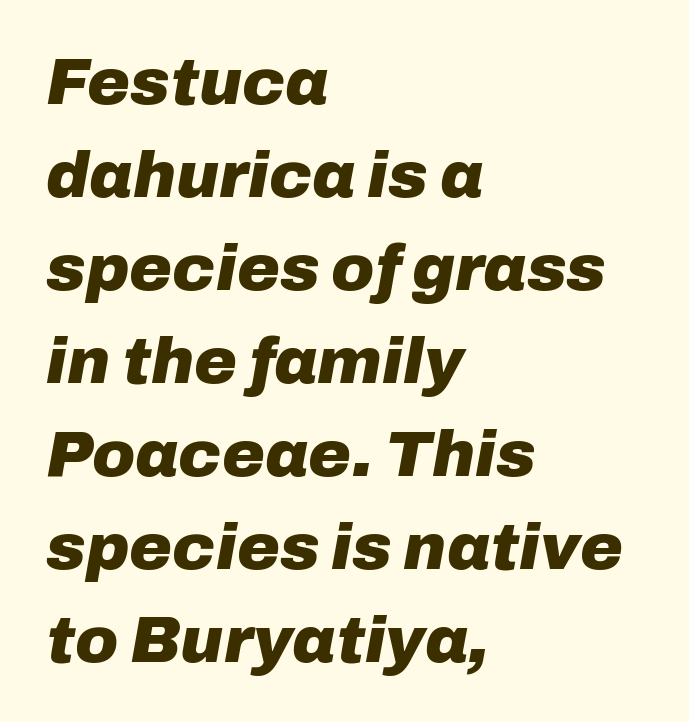
Q: Is the text bold? A: Yes.
Q: Is the text italic (slanted)? A: Yes, it leans right by about 10 degrees.
Q: Is the text underlined? A: No.
Q: How is the paragraph aligned? A: Left-aligned.
Q: Is the spacing between letters normal or unusually wide? A: Normal.
Q: Is the spacing between lines tight, normal or loose? A: Normal.
Q: Width (condensed, normal, or wide)? A: Normal.
Q: Stroke contrast? A: Low.
Q: x-height? A: Medium.
Q: Monospaced? A: No.
